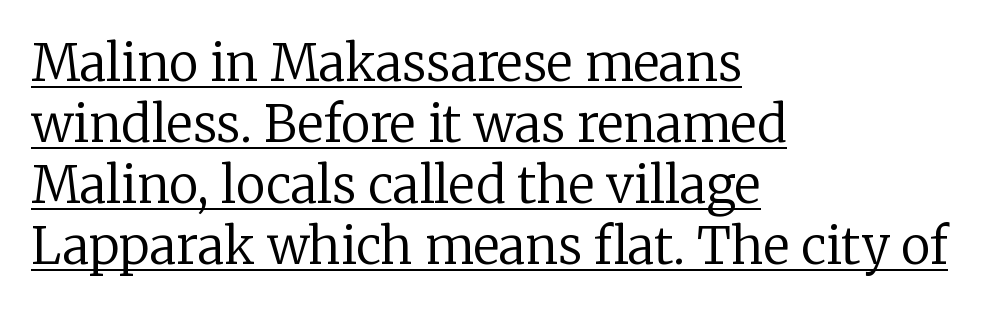
Q: Is the text bold? A: No.
Q: Is the text italic (slanted)? A: No, it is upright.
Q: Is the typeface a serif or a sans-serif typeface? A: Serif.
Q: Is the text underlined? A: Yes.
Q: How is the paragraph aligned? A: Left-aligned.
Q: Is the spacing between letters normal or unusually wide? A: Normal.
Q: Width (condensed, normal, or wide)? A: Normal.
Q: Stroke contrast? A: Low.
Q: x-height? A: Medium.
Q: Monospaced? A: No.
